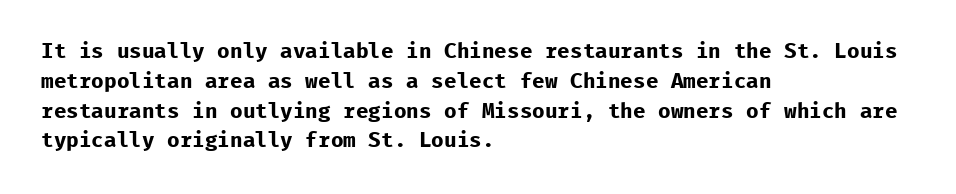
The image shows 21 px bold type, upright; set left-aligned, normal line spacing (1.42x), normal letter spacing, not underlined.
